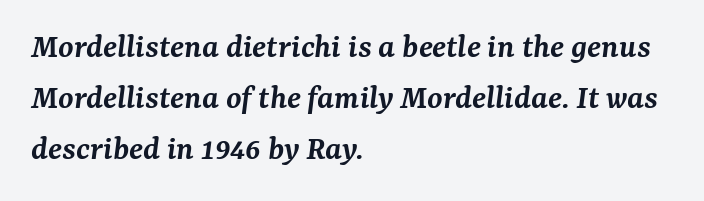
Q: Is the text bold? A: Semi-bold.
Q: Is the text italic (slanted)? A: Yes, it leans right by about 7 degrees.
Q: Is the typeface a serif or a sans-serif typeface? A: Serif.
Q: Is the text underlined? A: No.
Q: How is the paragraph aligned? A: Left-aligned.
Q: Is the spacing between letters normal or unusually wide? A: Normal.
Q: Is the spacing between lines tight, normal or loose? A: Normal.
Q: Width (condensed, normal, or wide)? A: Normal.
Q: Stroke contrast? A: Medium.
Q: x-height? A: Medium.
Q: Monospaced? A: No.
